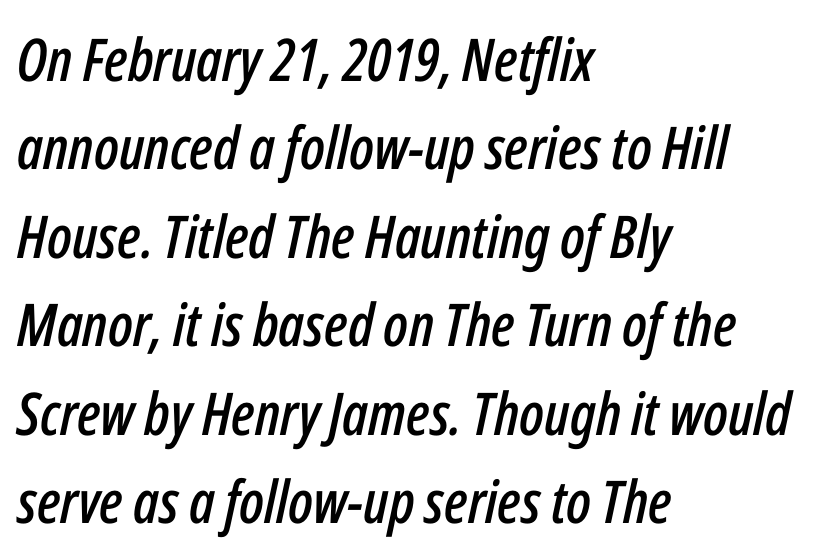
The letters are slanted; this is an italic face. The strip under each line holds only bare page. Varying glyph widths throughout — classic text-font behaviour. The rendering uses a moderate line-height, typical for paragraphs.
